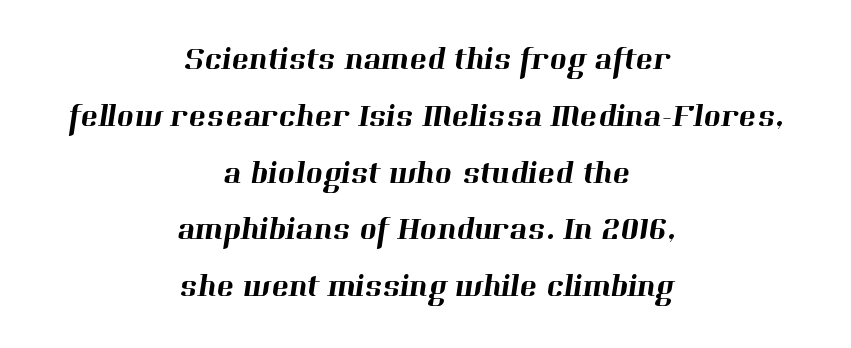
The face used here is rendered with its standard letterfit. In CSS terms this would be text-align: center. Letters rest on an invisible, unmarked baseline. The typeface chosen for these lines features serifs.
